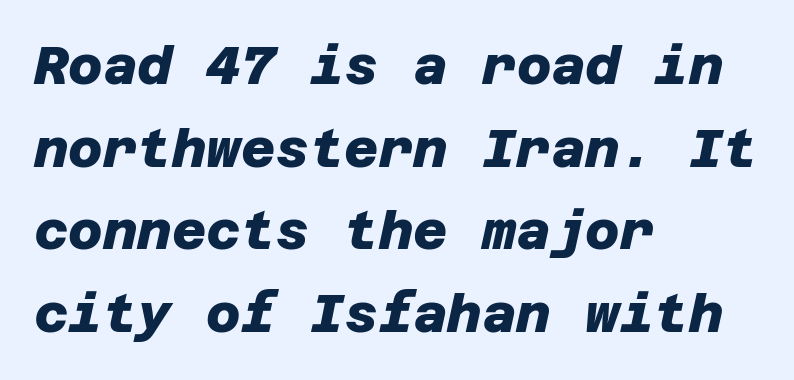
Nope, no serifs anywhere on these letters. What's the leading like? Ordinary, nothing unusual. Nothing unusual about the tracking: characters are spaced as the font intends. Notice how thick the strokes are: this is what a full bold looks like.
